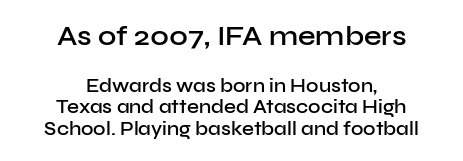
Q: Is the text bold? A: Semi-bold.
Q: Is the text italic (slanted)? A: No, it is upright.
Q: Is the typeface a serif or a sans-serif typeface? A: Sans-serif.
Q: Is the text underlined? A: No.
Q: How is the paragraph aligned? A: Centered.
Q: Is the spacing between letters normal or unusually wide? A: Normal.
Q: Is the spacing between lines tight, normal or loose? A: Tight.
Q: Which block of text is set in a larger size, the first (top) or the second (bottom)? A: The first (top) one.
Q: Width (condensed, normal, or wide)? A: Normal.
Q: Stroke contrast? A: Low.
Q: x-height? A: Medium.
Q: Monospaced? A: No.
